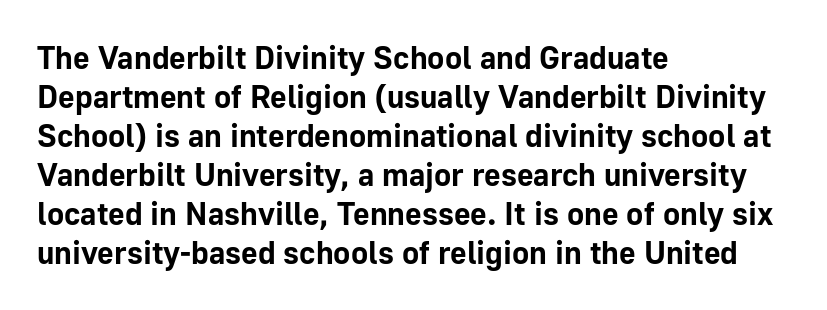
Casual observation: everything's shoved over to the left. Looks like regular typesetting: each glyph gets only the width it needs. Typographically, this falls in the sans-serif category. This is heavy type, rendered in bold. Every stem runs plumb, perpendicular to the baseline. Glance below the letters and you will spot only blank space.
